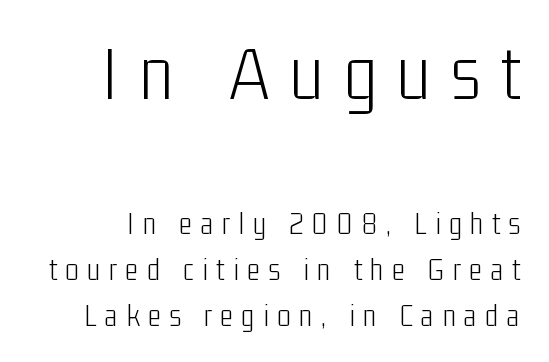
The image shows 79 px light, condensed sans-serif type, upright; set normal line spacing (1.43x), unusually wide letter spacing (+0.26 em), not underlined; the first (top) block is 2.47x larger; low stroke contrast and a medium x-height.
